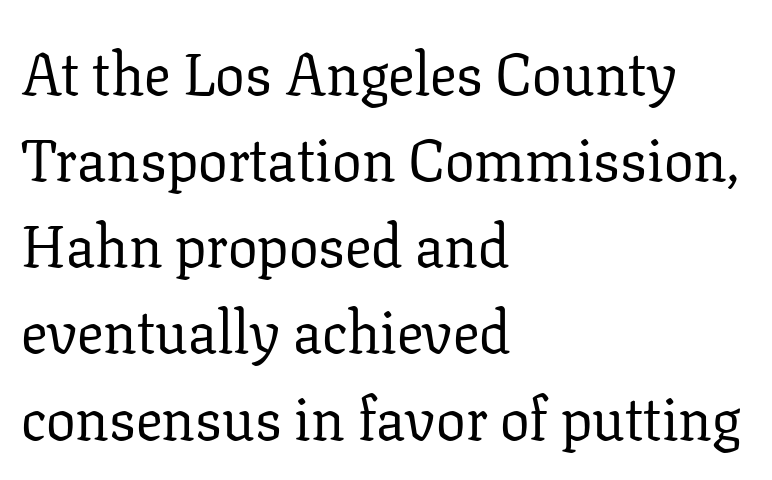
{"serif": "yes", "italic": "no", "bold": "no", "weight": "regular", "width": "normal", "stroke_contrast": "low", "x_height": "medium", "monospaced": "no", "underline": "no", "align": "left", "line_spacing": "normal", "line_spacing_ratio": 1.46, "letter_spacing": "normal", "letter_spacing_em": 0.0, "glyph_px": 59}
